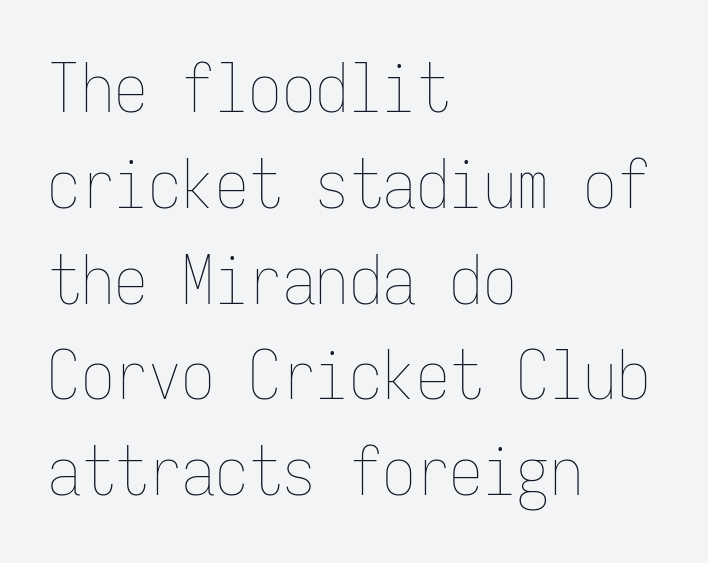
{"italic": "no", "bold": "no", "weight": "thin", "width": "condensed", "stroke_contrast": "low", "x_height": "medium", "monospaced": "yes", "underline": "no", "align": "left", "line_spacing": "normal", "line_spacing_ratio": 1.43, "letter_spacing": "normal", "letter_spacing_em": 0.0, "glyph_px": 67}
